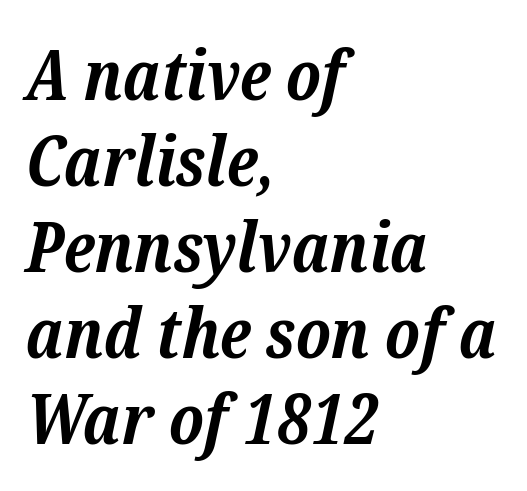
{"serif": "yes", "italic": "yes", "lean": "right", "slant_degrees": 12, "bold": "yes", "weight": "bold", "width": "normal", "stroke_contrast": "low", "x_height": "medium", "monospaced": "no", "underline": "no", "align": "left", "line_spacing_ratio": 1.23, "letter_spacing": "normal", "letter_spacing_em": 0.0, "glyph_px": 70}
